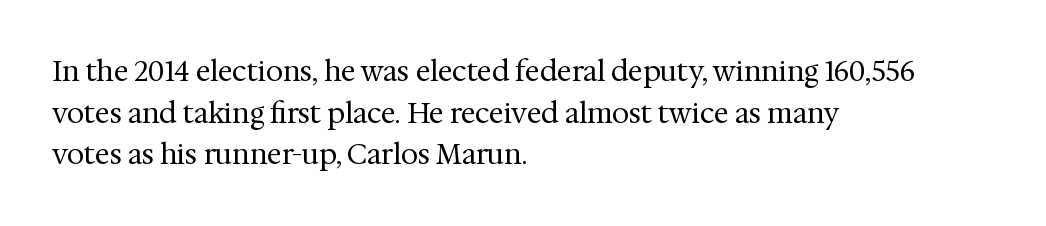
{"serif": "yes", "italic": "no", "bold": "no", "weight": "regular", "width": "normal", "stroke_contrast": "medium", "x_height": "medium", "monospaced": "no", "underline": "no", "align": "left", "line_spacing": "normal", "line_spacing_ratio": 1.49, "letter_spacing": "normal", "letter_spacing_em": 0.0, "glyph_px": 28}
